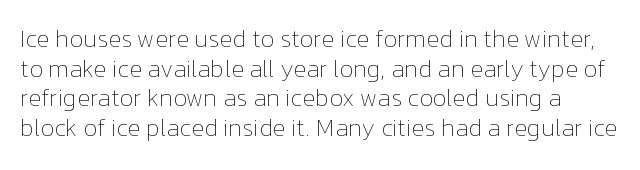
Descenders hang freely into open space. The font sits on the lighter half of the weight spectrum, regular included. The specimen reads as upright at a glance. No extra tracking has been applied to these lines.
